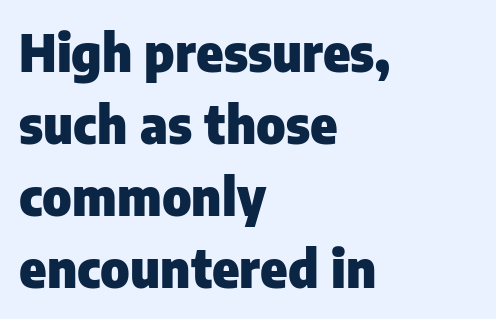
Q: Is the text bold? A: Yes.
Q: Is the text italic (slanted)? A: No, it is upright.
Q: Is the typeface a serif or a sans-serif typeface? A: Sans-serif.
Q: Is the text underlined? A: No.
Q: How is the paragraph aligned? A: Left-aligned.
Q: Is the spacing between letters normal or unusually wide? A: Normal.
Q: Is the spacing between lines tight, normal or loose? A: Normal.
Q: Width (condensed, normal, or wide)? A: Normal.
Q: Stroke contrast? A: Low.
Q: x-height? A: Medium.
Q: Monospaced? A: No.
